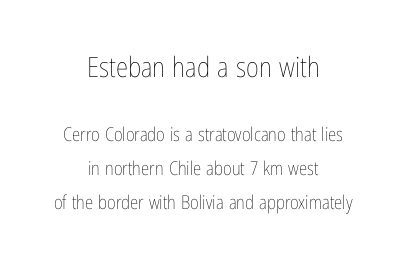
Visually the block forms a symmetrical silhouette, jagged on both flanks. This sample has the flowing, uneven cadence of proportional lettering. Stems and bowls with no extra thickness — not bold. Is the letter spacing exaggerated? No — it looks like the ordinary default. Anything drawn beneath the words? Only blank space. The earlier block is typeset at a bigger size than the later block.
